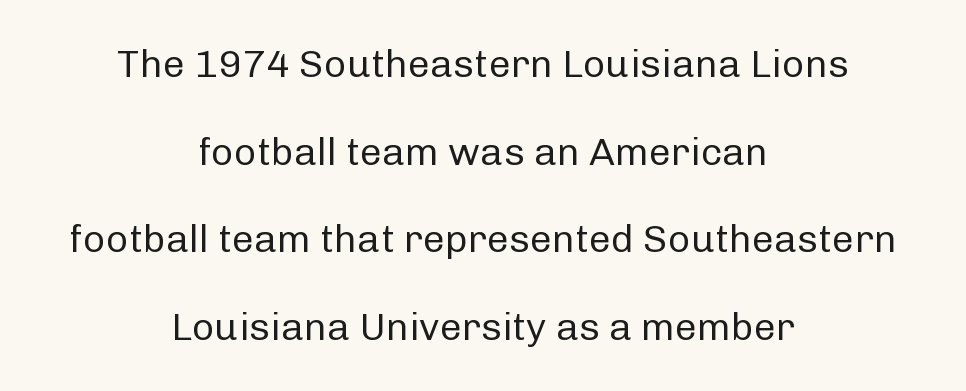
Type style note: lacks serifs. Looks like regular typesetting: each glyph gets only the width it needs. Does the lettering tilt? It doesn't — this is upright. The space directly below the letters is spotless. Widely set lines give the paragraph a tall, airy silhouette. The face looks like a standard text weight, possibly lighter.
